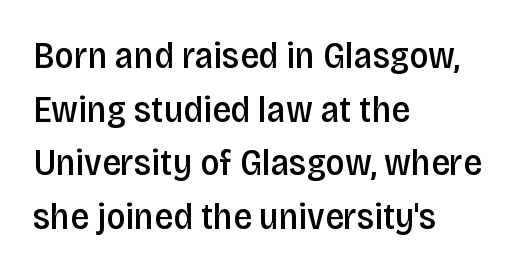
Underline: absent. A sans-serif font was chosen for this passage. Upright lettering throughout. Each line starts at the same left margin while the right side varies. Is the letter spacing exaggerated? No — it looks like the ordinary default. One glance says typical: line gaps are just what's usual.
